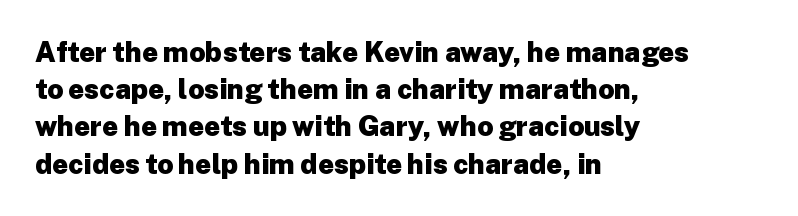
{"serif": "no", "italic": "no", "bold": "yes", "weight": "heavy", "width": "normal", "stroke_contrast": "low", "x_height": "medium", "monospaced": "no", "underline": "no", "align": "left", "line_spacing": "normal", "line_spacing_ratio": 1.33, "letter_spacing": "normal", "letter_spacing_em": 0.0, "glyph_px": 28}
